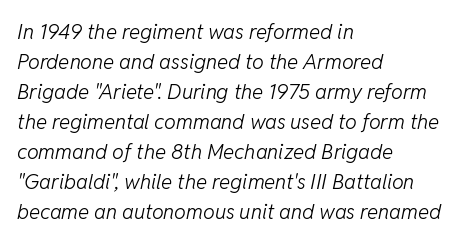
{"italic": "yes", "lean": "right", "slant_degrees": 11, "bold": "no", "underline": "no", "align": "left", "line_spacing": "normal", "line_spacing_ratio": 1.43, "letter_spacing": "normal", "letter_spacing_em": 0.0, "glyph_px": 21}
